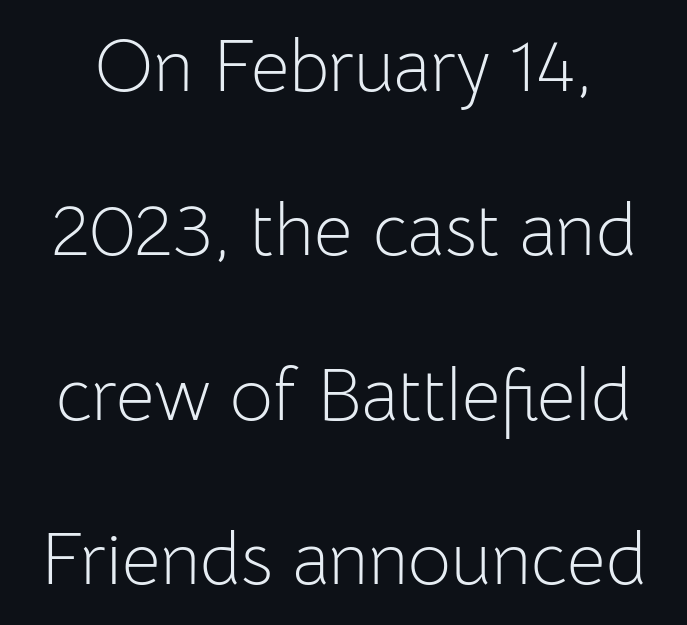
The image shows 74 px light sans-serif type, upright; set loose line spacing (2.22x), normal letter spacing, not underlined; low stroke contrast and a medium x-height.
